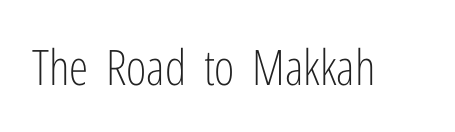
Q: Is the text bold? A: No.
Q: Is the text italic (slanted)? A: No, it is upright.
Q: Is the typeface a serif or a sans-serif typeface? A: Sans-serif.
Q: Is the text underlined? A: No.
Q: Is the spacing between letters normal or unusually wide? A: Normal.
Q: Width (condensed, normal, or wide)? A: Condensed.
Q: Stroke contrast? A: Low.
Q: x-height? A: Medium.
Q: Monospaced? A: No.
